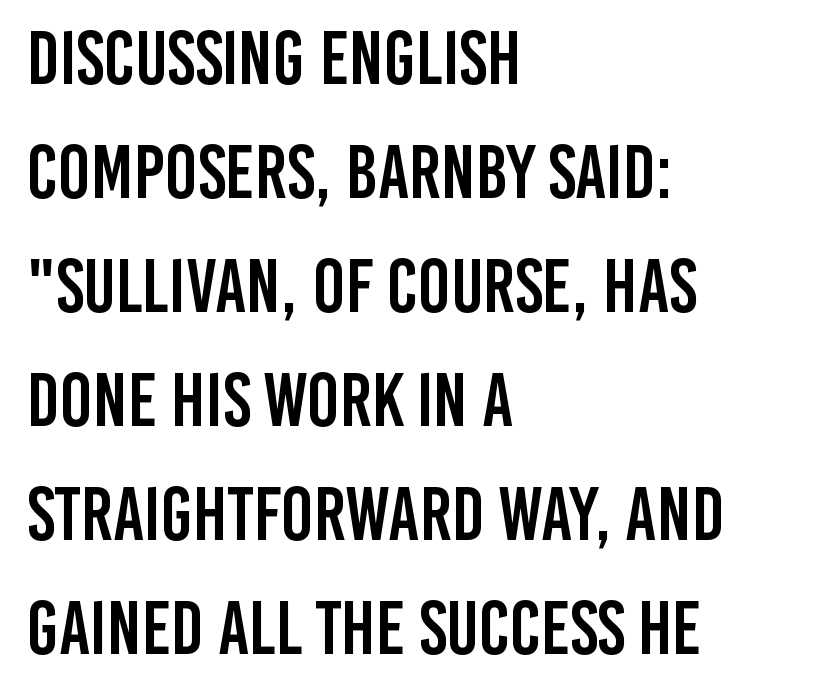
{"serif": "no", "italic": "no", "width": "condensed", "stroke_contrast": "low", "x_height": "large", "monospaced": "no", "underline": "no", "align": "left", "line_spacing": "normal", "line_spacing_ratio": 1.5, "letter_spacing": "normal", "letter_spacing_em": 0.0, "glyph_px": 76}
